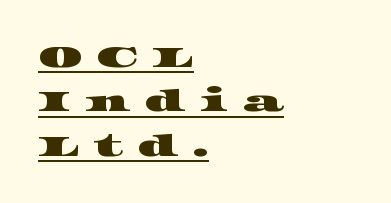
Q: Is the typeface a serif or a sans-serif typeface? A: Serif.
Q: Is the text underlined? A: Yes.
Q: How is the paragraph aligned? A: Left-aligned.
Q: Is the spacing between letters normal or unusually wide? A: Unusually wide.
Q: Is the spacing between lines tight, normal or loose? A: Normal.
Q: Width (condensed, normal, or wide)? A: Wide.
Q: Stroke contrast? A: High.
Q: x-height? A: Large.
Q: Monospaced? A: No.
